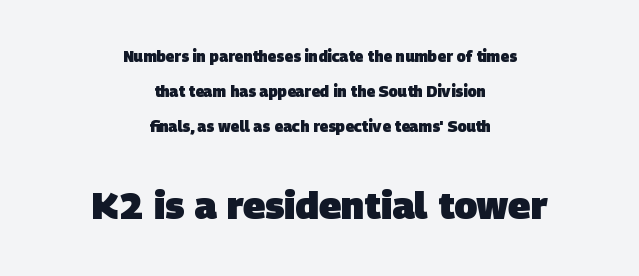
The line texture is even and compact thanks to regular tracking. Line starts and ends both wander, symmetrically. Emphasis by weight is at full strength: bold. Note the varied advance widths — an 'i' is clearly narrower than an 'm'. This rendering features lettering with no underline.
